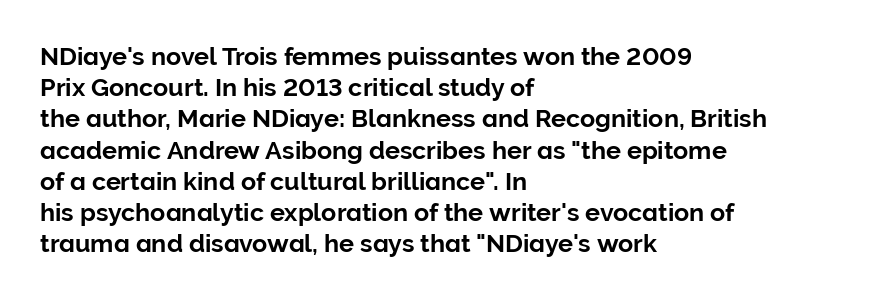
Q: Is the text italic (slanted)? A: No, it is upright.
Q: Is the text underlined? A: No.
Q: How is the paragraph aligned? A: Left-aligned.
Q: Is the spacing between letters normal or unusually wide? A: Normal.
Q: Is the spacing between lines tight, normal or loose? A: Normal.
